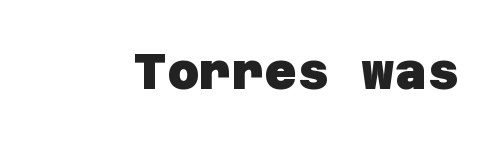
The image shows 50 px heavy sans-serif type; set normal letter spacing, not underlined; low stroke contrast and a large x-height.
